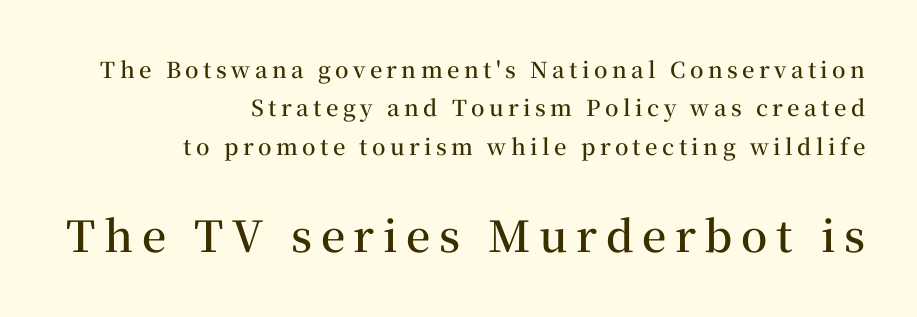
{"serif": "yes", "italic": "no", "bold": "semi", "weight": "semibold", "width": "normal", "stroke_contrast": "medium", "x_height": "medium", "monospaced": "no", "underline": "no", "align": "right", "line_spacing_ratio": 1.75, "letter_spacing": "wide", "letter_spacing_em": 0.2, "larger_block": "second", "size_ratio": 1.95, "glyph_px": 43}
